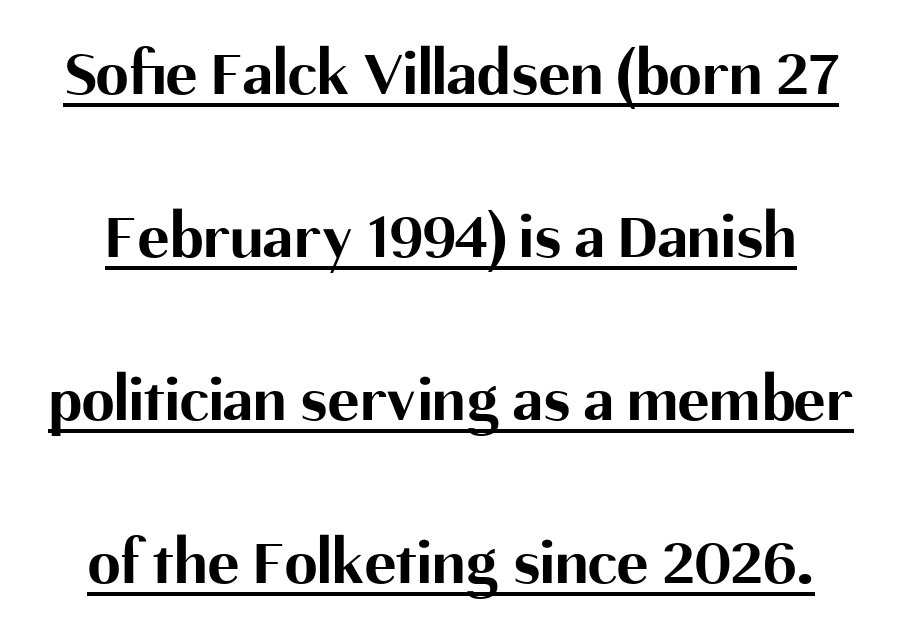
This sample carries an underscore along the baseline area. In terms of posture, this sample is upright. Notice how thick the strokes are: this is what a full bold looks like. The face used here is a sans, in the tradition of grotesques and geometrics.
